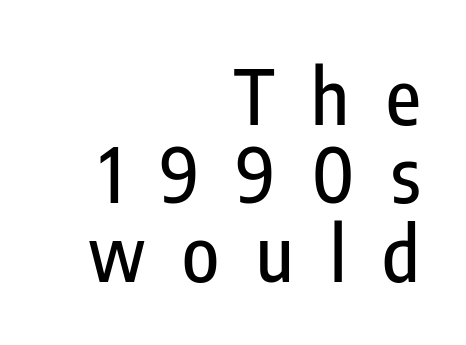
The image shows 76 px condensed sans-serif type, upright; set right-aligned, tight line spacing (1.03x), unusually wide letter spacing (+0.48 em), not underlined; low stroke contrast and a medium x-height.
